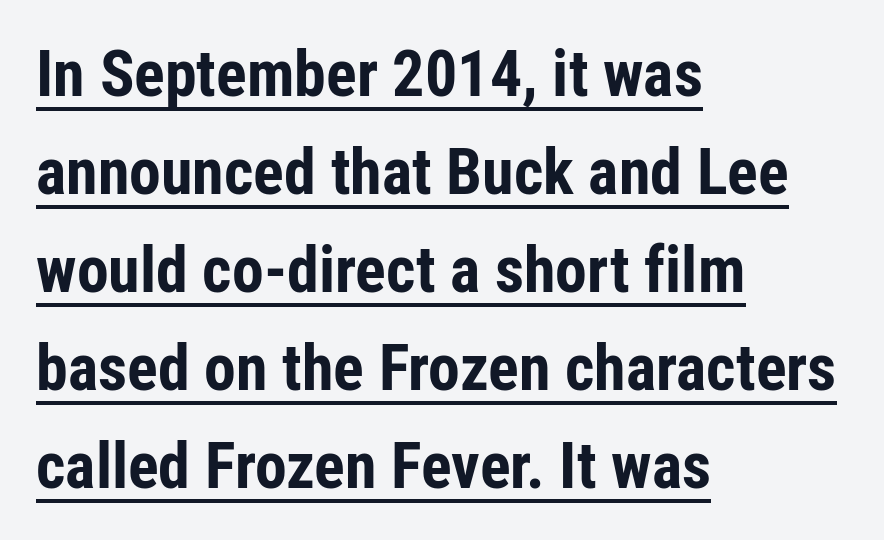
The image shows 64 px bold, condensed sans-serif type, upright; set left-aligned, normal line spacing (1.53x), normal letter spacing, underlined; low stroke contrast and a medium x-height.
